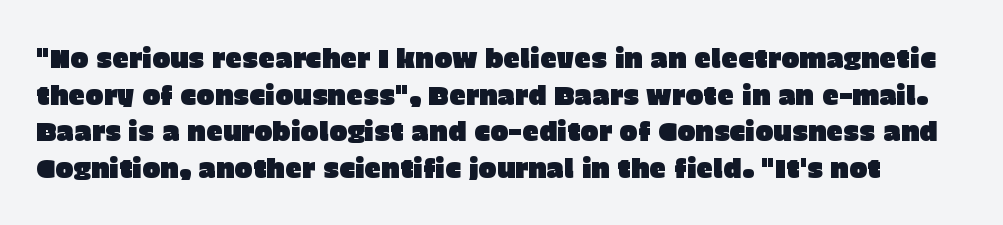
Q: Is the text italic (slanted)? A: No, it is upright.
Q: Is the text underlined? A: No.
Q: Is the spacing between letters normal or unusually wide? A: Normal.
Q: Is the spacing between lines tight, normal or loose? A: Normal.
